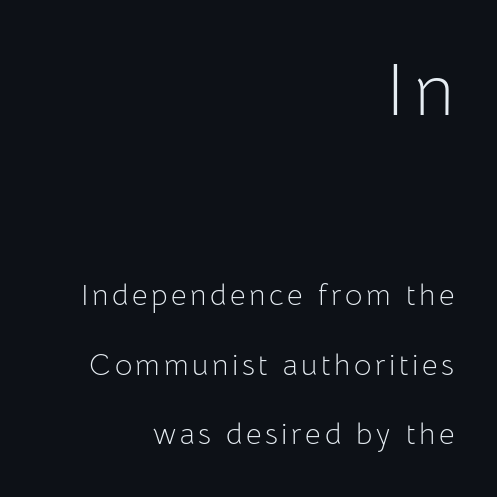
{"serif": "no", "italic": "no", "bold": "no", "weight": "light", "width": "normal", "stroke_contrast": "low", "x_height": "medium", "monospaced": "no", "underline": "no", "align": "right", "line_spacing": "loose", "line_spacing_ratio": 2.33, "larger_block": "first", "size_ratio": 2.47, "glyph_px": 74}
